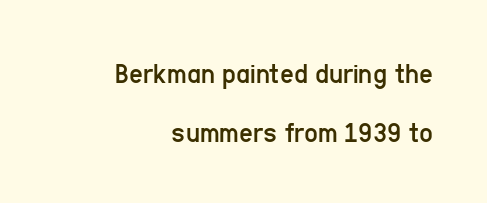
Q: Is the text bold? A: No.
Q: Is the text italic (slanted)? A: No, it is upright.
Q: Is the typeface a serif or a sans-serif typeface? A: Sans-serif.
Q: Is the text underlined? A: No.
Q: How is the paragraph aligned? A: Right-aligned.
Q: Is the spacing between letters normal or unusually wide? A: Normal.
Q: Is the spacing between lines tight, normal or loose? A: Loose.
Q: Width (condensed, normal, or wide)? A: Condensed.
Q: Stroke contrast? A: Low.
Q: x-height? A: Medium.
Q: Monospaced? A: No.
